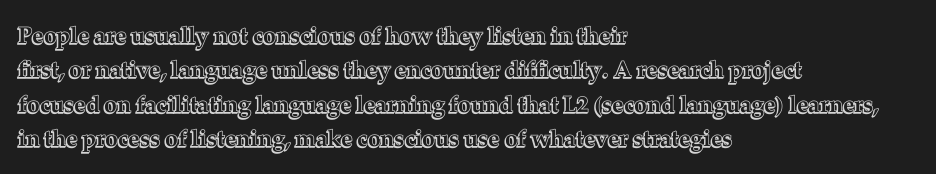
{"italic": "no", "underline": "no", "align": "left", "line_spacing": "normal", "line_spacing_ratio": 1.49, "letter_spacing": "normal", "letter_spacing_em": 0.0, "glyph_px": 23}
